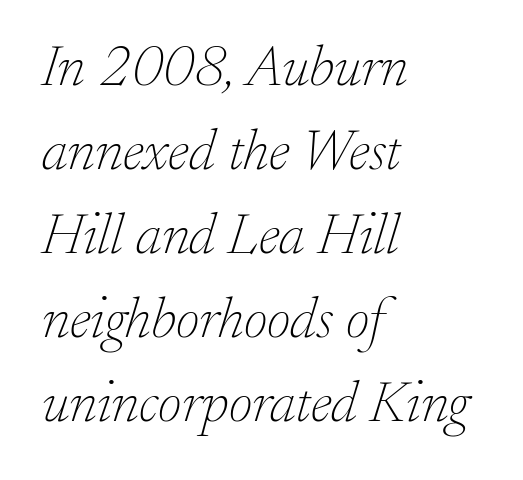
This sample uses an oblique cut, with every glyph tilted off the vertical. The rendering uses a moderate line-height, typical for paragraphs. The gaps between neighbouring characters are ordinary and unremarkable. Layout note: lines flush left. The text was rendered using a seriffed face with decorative stroke endings. Varying glyph widths throughout — classic text-font behaviour.
